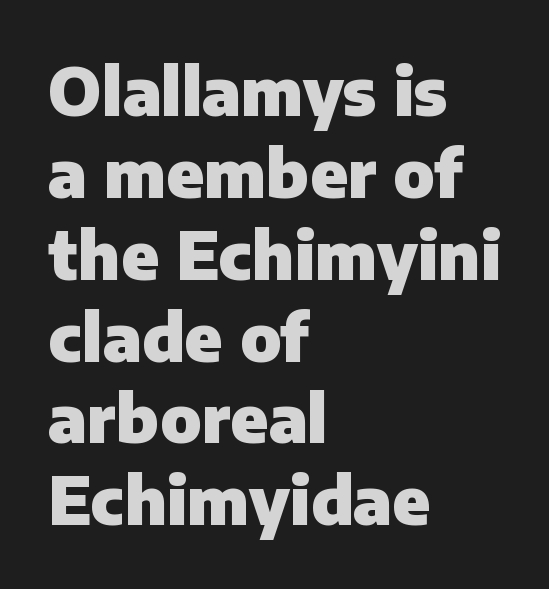
The image shows 66 px heavy sans-serif type, upright; set left-aligned, line spacing 1.24x, normal letter spacing, not underlined; low stroke contrast and a medium x-height.
